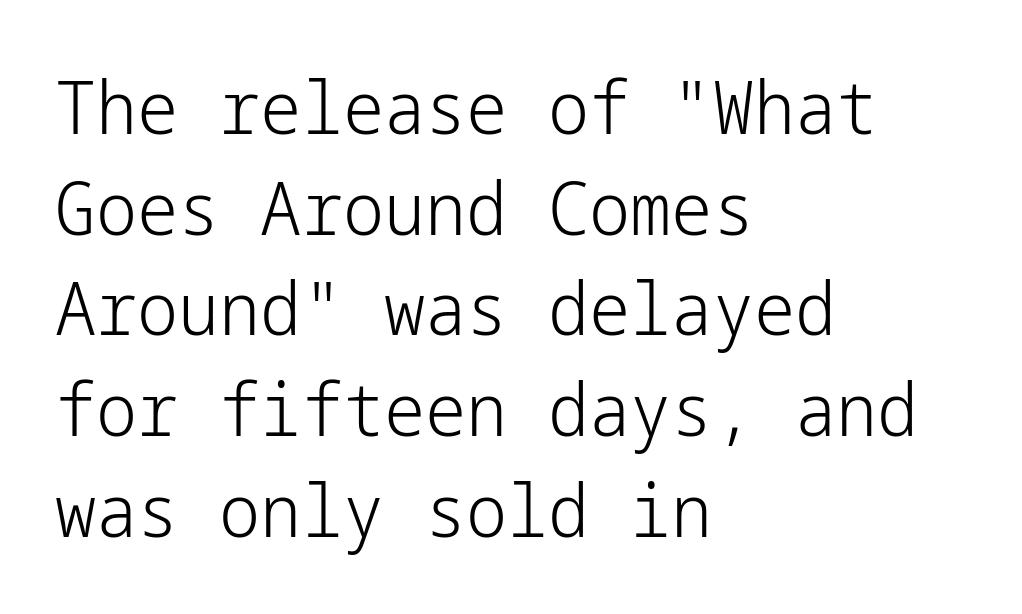
The image shows 73 px light sans-serif type, upright; set left-aligned, normal line spacing (1.38x), normal letter spacing, not underlined; low stroke contrast and a medium x-height.
